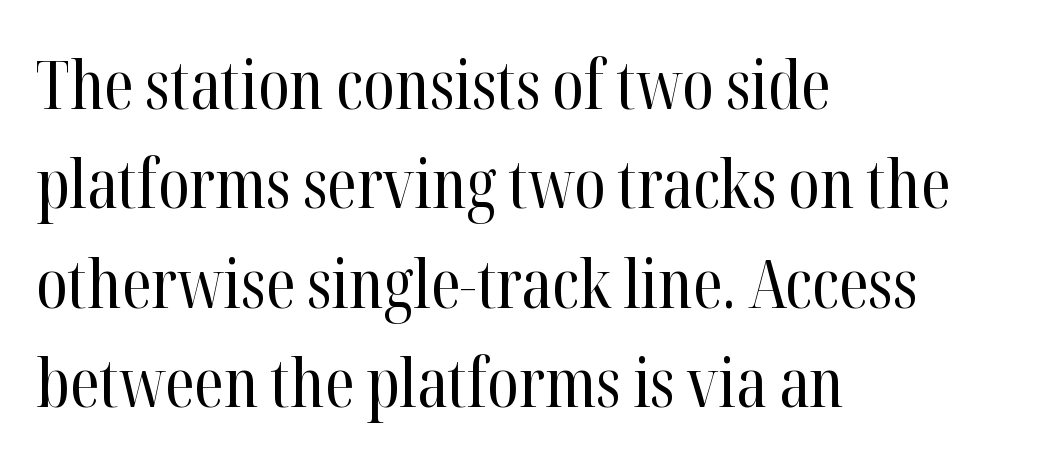
It's the straight-up-and-down kind of type. Leading: standard. Plain, unruled lines of type. These glyphs show unthickened strokes, regular width or finer. The rendering keeps characters at their native spacing. Font category for this specimen: serif.
